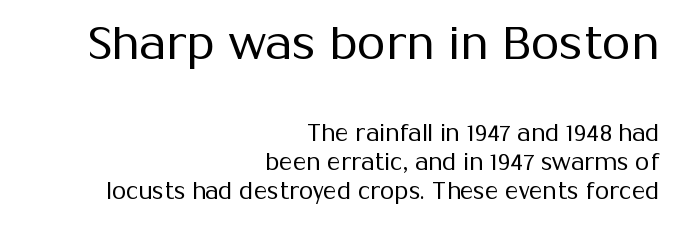
Q: Is the text bold? A: No.
Q: Is the text italic (slanted)? A: No, it is upright.
Q: Is the typeface a serif or a sans-serif typeface? A: Sans-serif.
Q: Is the text underlined? A: No.
Q: How is the paragraph aligned? A: Right-aligned.
Q: Is the spacing between letters normal or unusually wide? A: Normal.
Q: Is the spacing between lines tight, normal or loose? A: Normal.
Q: Which block of text is set in a larger size, the first (top) or the second (bottom)? A: The first (top) one.
Q: Width (condensed, normal, or wide)? A: Normal.
Q: Stroke contrast? A: Medium.
Q: x-height? A: Medium.
Q: Monospaced? A: No.
